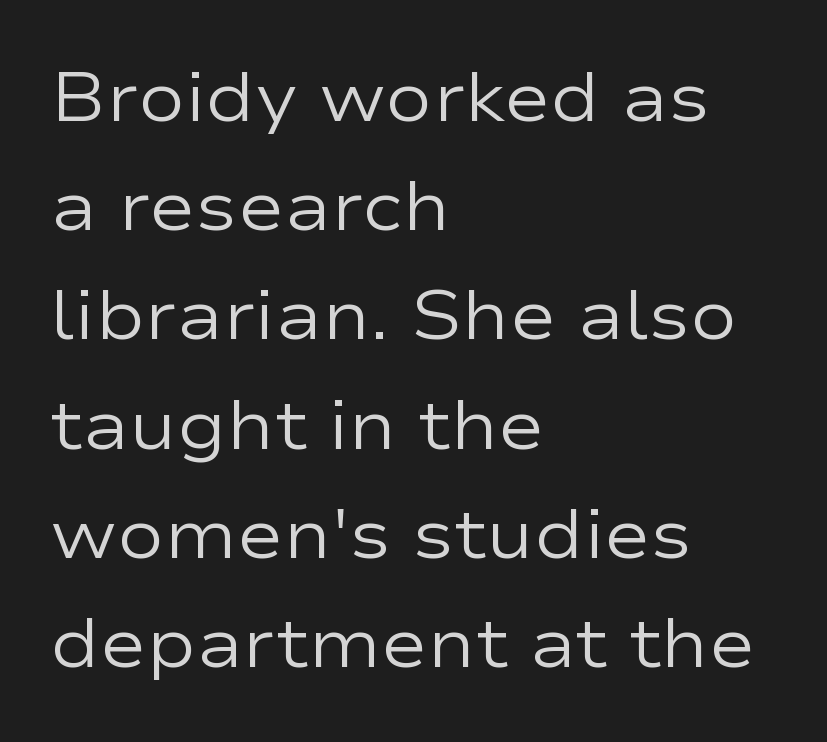
Is the stroke heavy? The answer is a plain regular-or-lighter. The line-height multiplier appears to be the usual default. Spacing verdict: proportional, widths tailored to each character. The letters carry no serifs — their stems end cleanly without finishing strokes. This rendering uses left alignment, leaving the right contour irregular.
